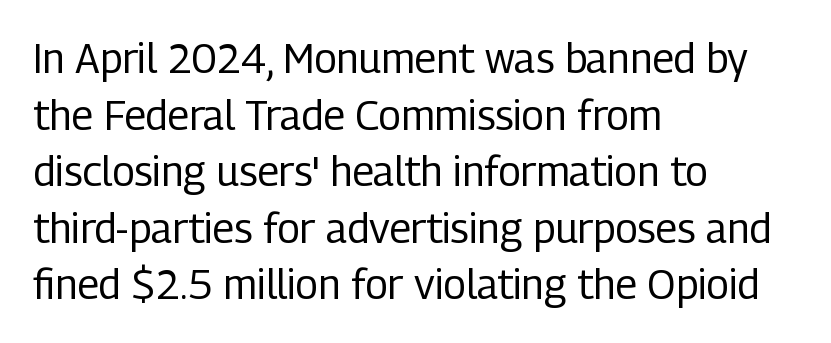
{"serif": "no", "italic": "no", "bold": "no", "weight": "regular", "width": "condensed", "stroke_contrast": "low", "x_height": "medium", "monospaced": "no", "underline": "no", "align": "left", "line_spacing": "normal", "line_spacing_ratio": 1.38, "letter_spacing": "normal", "letter_spacing_em": 0.0, "glyph_px": 41}
